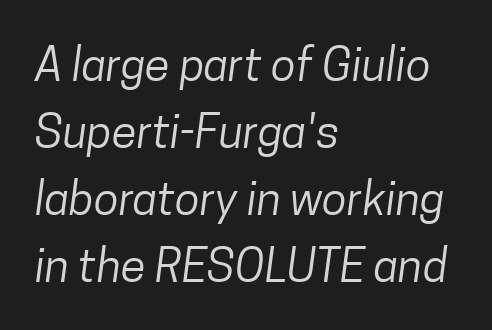
{"serif": "no", "bold": "no", "weight": "regular", "width": "condensed", "stroke_contrast": "low", "x_height": "medium", "monospaced": "no", "underline": "no", "align": "left", "line_spacing": "normal", "line_spacing_ratio": 1.46, "letter_spacing": "normal", "letter_spacing_em": 0.0, "glyph_px": 46}
